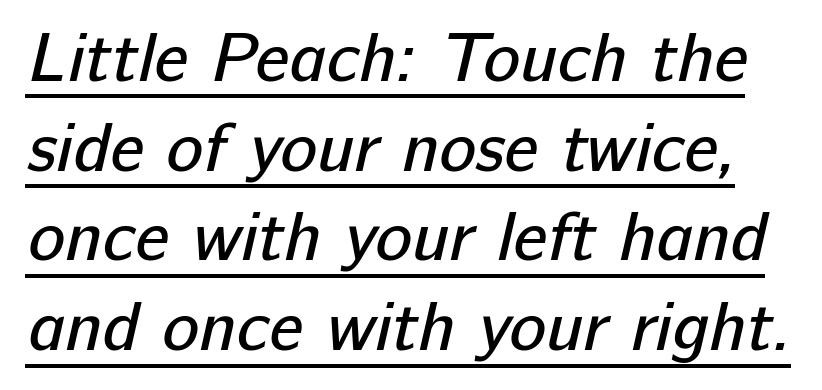
Q: Is the text bold? A: No.
Q: Is the typeface a serif or a sans-serif typeface? A: Sans-serif.
Q: Is the text underlined? A: Yes.
Q: Is the spacing between letters normal or unusually wide? A: Normal.
Q: Is the spacing between lines tight, normal or loose? A: Normal.
Q: Width (condensed, normal, or wide)? A: Normal.
Q: Stroke contrast? A: Low.
Q: x-height? A: Medium.
Q: Monospaced? A: No.
